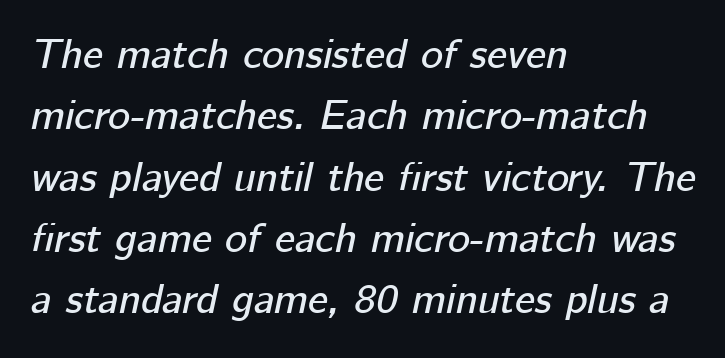
{"italic": "yes", "lean": "right", "slant_degrees": 12, "width": "normal", "stroke_contrast": "low", "x_height": "medium", "monospaced": "no", "underline": "no", "align": "left", "line_spacing": "normal", "line_spacing_ratio": 1.46, "letter_spacing": "normal", "letter_spacing_em": 0.0, "glyph_px": 42}
